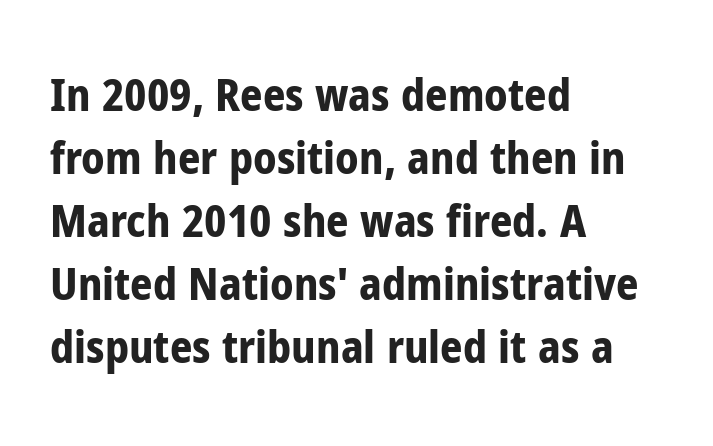
{"serif": "no", "italic": "no", "bold": "yes", "weight": "bold", "width": "condensed", "stroke_contrast": "low", "x_height": "medium", "monospaced": "no", "underline": "no", "align": "left", "line_spacing": "normal", "line_spacing_ratio": 1.43, "letter_spacing": "normal", "letter_spacing_em": 0.0, "glyph_px": 44}
